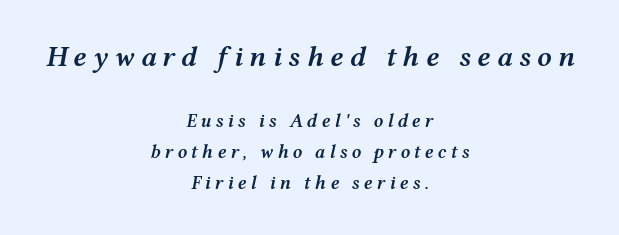
Q: Is the text bold? A: Semi-bold.
Q: Is the text italic (slanted)? A: Yes, it leans right by about 12 degrees.
Q: Is the text underlined? A: No.
Q: How is the paragraph aligned? A: Centered.
Q: Is the spacing between letters normal or unusually wide? A: Unusually wide.
Q: Is the spacing between lines tight, normal or loose? A: Normal.
Q: Which block of text is set in a larger size, the first (top) or the second (bottom)? A: The first (top) one.
Q: Width (condensed, normal, or wide)? A: Wide.
Q: Stroke contrast? A: Medium.
Q: x-height? A: Medium.
Q: Monospaced? A: No.
